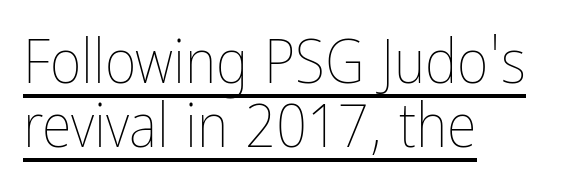
The image shows 61 px thin, condensed type, upright; set left-aligned, tight line spacing (1.05x), normal letter spacing, underlined; low stroke contrast and a medium x-height.
